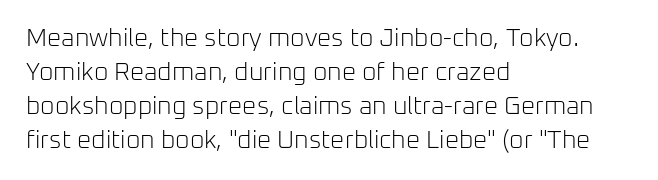
Q: Is the text bold? A: No.
Q: Is the text italic (slanted)? A: No, it is upright.
Q: Is the text underlined? A: No.
Q: How is the paragraph aligned? A: Left-aligned.
Q: Is the spacing between letters normal or unusually wide? A: Normal.
Q: Is the spacing between lines tight, normal or loose? A: Normal.
